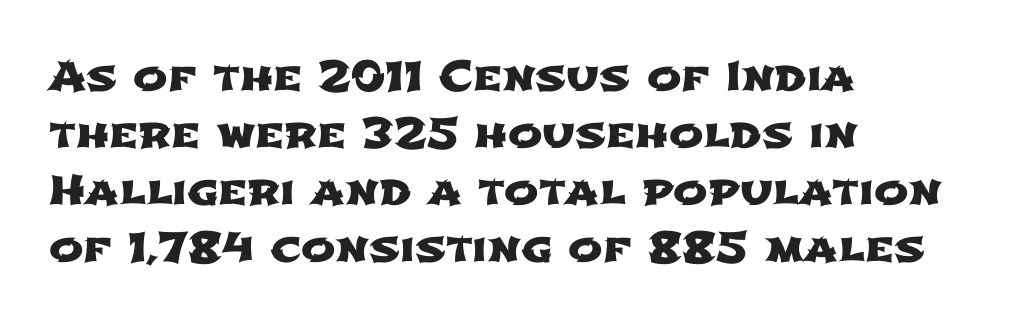
Q: Is the typeface a serif or a sans-serif typeface? A: Sans-serif.
Q: Is the text underlined? A: No.
Q: How is the paragraph aligned? A: Left-aligned.
Q: Is the spacing between letters normal or unusually wide? A: Normal.
Q: Is the spacing between lines tight, normal or loose? A: Normal.
Q: Width (condensed, normal, or wide)? A: Wide.
Q: Stroke contrast? A: Low.
Q: x-height? A: Medium.
Q: Monospaced? A: No.
